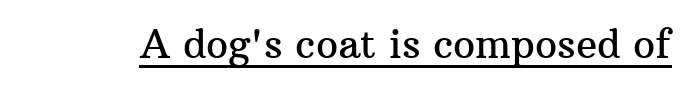
The specimen includes a rule beneath the text block's lines. The lettering stays uniformly vertical, giving the passage a roman look. This sample uses a serif face. The rendering keeps characters at their native spacing.
